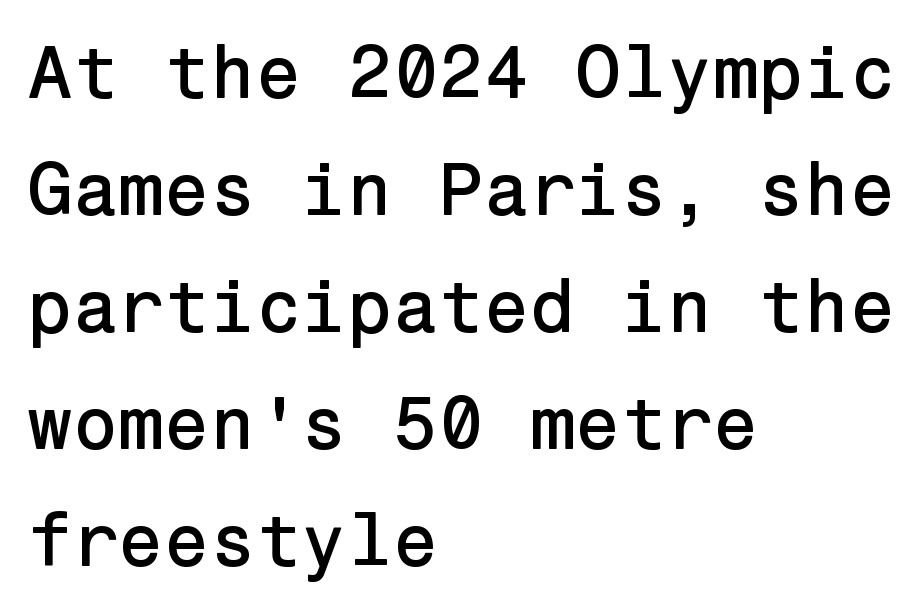
The image shows 74 px sans-serif type, upright; set left-aligned, normal line spacing (1.58x), normal letter spacing, not underlined; low stroke contrast and a medium x-height.
